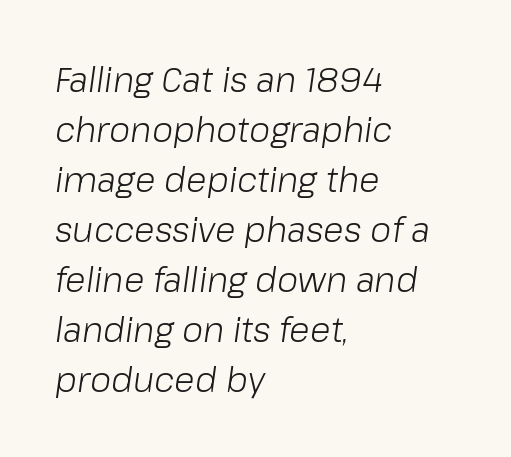
Stroke thickness stays within the range of a standard reading face or lighter. The paragraph shown leans on its left margin. Observe the ordinary spacing: letters are neighbours, not strangers. Baseline-to-baseline distance is the conventional proportion of letter height. A clean baseline with only descenders dipping below it.
